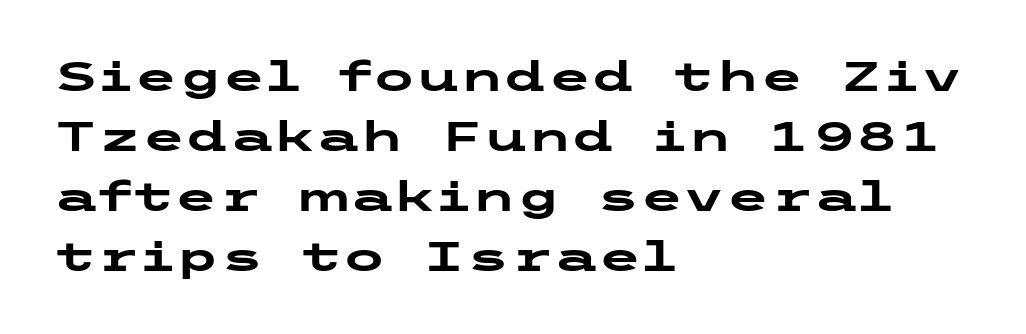
The image shows 40 px heavy, wide sans-serif type, upright; set left-aligned, normal line spacing (1.5x), normal letter spacing, not underlined; low stroke contrast and a medium x-height.
